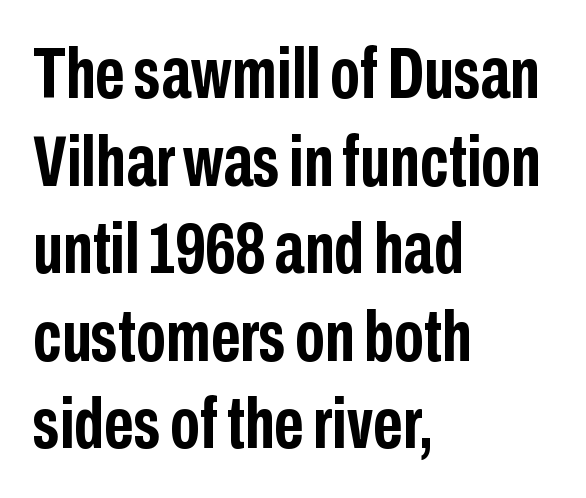
Q: Is the text bold? A: Yes.
Q: Is the text italic (slanted)? A: No, it is upright.
Q: Is the typeface a serif or a sans-serif typeface? A: Sans-serif.
Q: Is the text underlined? A: No.
Q: How is the paragraph aligned? A: Left-aligned.
Q: Is the spacing between letters normal or unusually wide? A: Normal.
Q: Width (condensed, normal, or wide)? A: Condensed.
Q: Stroke contrast? A: Low.
Q: x-height? A: Medium.
Q: Monospaced? A: No.
